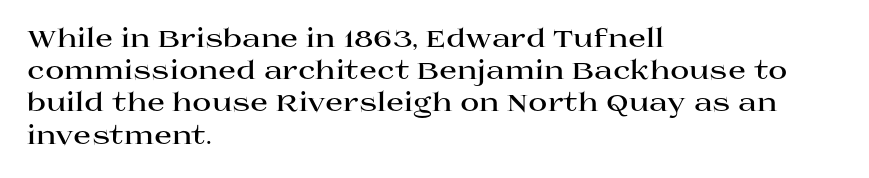
Q: Is the text bold? A: Yes.
Q: Is the text italic (slanted)? A: No, it is upright.
Q: Is the text underlined? A: No.
Q: How is the paragraph aligned? A: Left-aligned.
Q: Is the spacing between letters normal or unusually wide? A: Normal.
